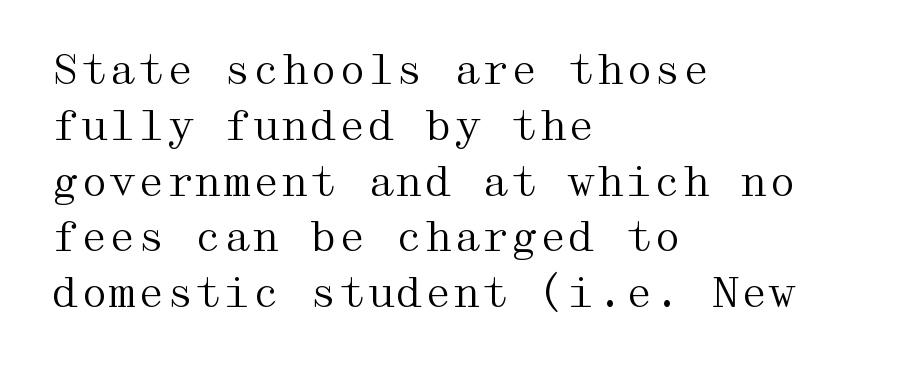
Q: Is the text bold? A: No.
Q: Is the text italic (slanted)? A: No, it is upright.
Q: Is the typeface a serif or a sans-serif typeface? A: Serif.
Q: Is the text underlined? A: No.
Q: How is the paragraph aligned? A: Left-aligned.
Q: Is the spacing between letters normal or unusually wide? A: Normal.
Q: Is the spacing between lines tight, normal or loose? A: Normal.
Q: Width (condensed, normal, or wide)? A: Wide.
Q: Stroke contrast? A: Medium.
Q: x-height? A: Medium.
